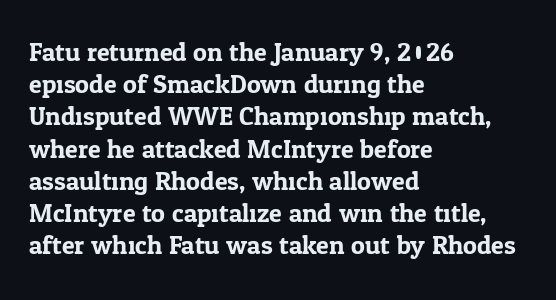
Q: Is the text italic (slanted)? A: No, it is upright.
Q: Is the text underlined? A: No.
Q: How is the paragraph aligned? A: Left-aligned.
Q: Is the spacing between letters normal or unusually wide? A: Normal.
